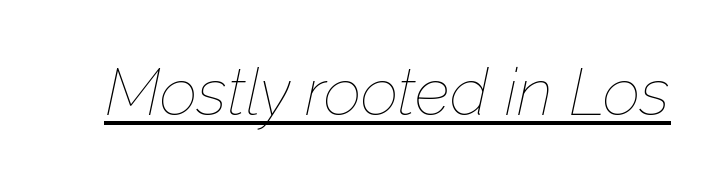
Is there an underline? Yes — a line sits under the letters. These lines keep a tight, regular rhythm from letter to letter. A light-to-regular cut is what we see here. You can tell it's italic because the verticals aren't actually vertical. You could not count columns in this text — the font is proportionally spaced.
